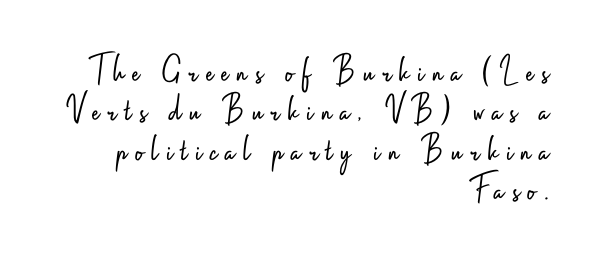
The image shows 39 px light, condensed sans-serif type; set right-aligned, tight line spacing (1.01x), unusually wide letter spacing (+0.21 em), not underlined; low stroke contrast and a small x-height.
